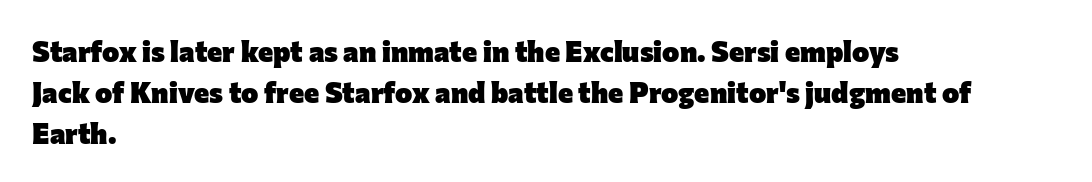
Each letter keeps its own natural width here, so spacing adapts to shape. Bare-footed words on every line. The rendering keeps characters at their native spacing. Is the block centered? No — it sits flush against the left margin.
